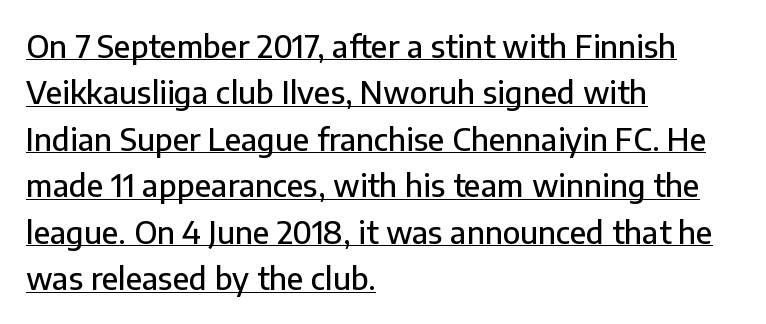
Default kerning and tracking; the words read as compact shapes. Typeset ragged right — the left edge is the straight one. This is the regular roman posture of the typeface. To sum up the face: it is a sans, with no serifs. Compared with undecorated copy, this sample adds a rule below the words.
